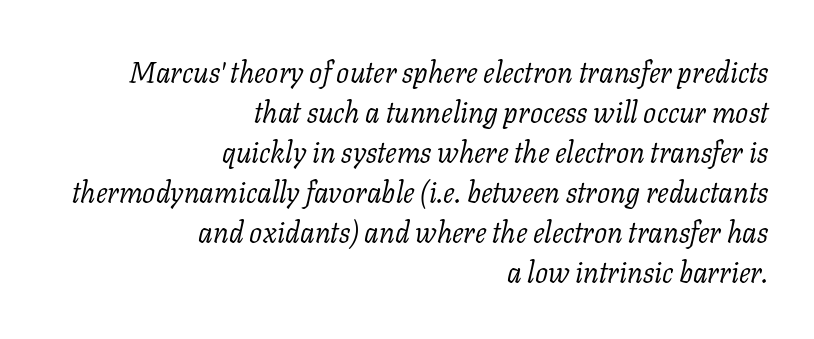
Line spacing here is normal. Vertical stems look standard width or narrower in stroke. Character widths vary here, with narrow letters taking less room than wide ones. Every character sits at an angle, as italics do. Check under the words: just untouched page.
